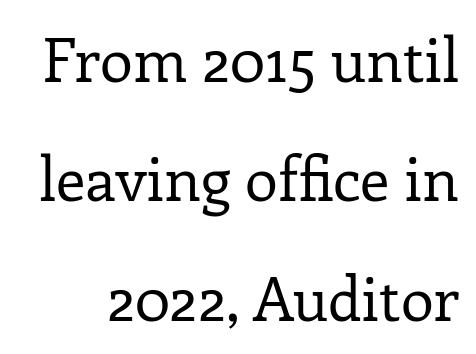
The image shows 60 px regular-weight serif type, upright; set loose line spacing (1.99x), normal letter spacing, not underlined; low stroke contrast and a medium x-height.
